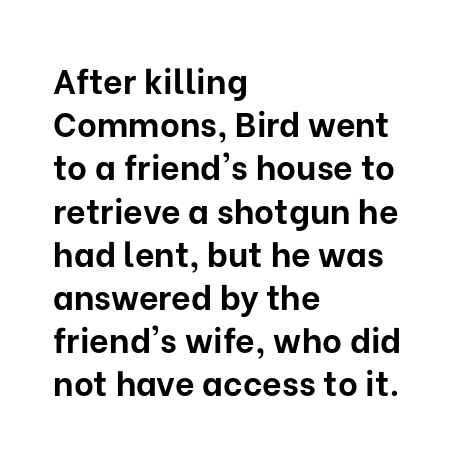
{"serif": "no", "italic": "no", "bold": "yes", "weight": "bold", "width": "normal", "stroke_contrast": "low", "x_height": "medium", "monospaced": "no", "underline": "no", "align": "left", "line_spacing": "normal", "line_spacing_ratio": 1.27, "letter_spacing": "normal", "letter_spacing_em": 0.0, "glyph_px": 34}
